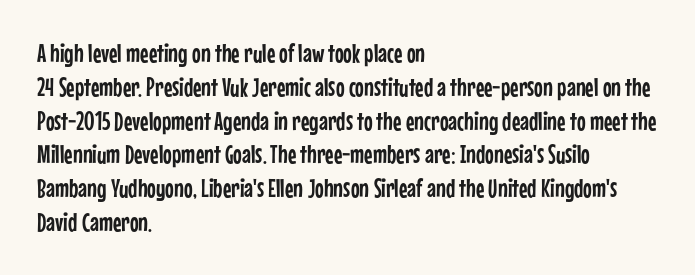
Q: Is the text italic (slanted)? A: No, it is upright.
Q: Is the text underlined? A: No.
Q: How is the paragraph aligned? A: Left-aligned.
Q: Is the spacing between letters normal or unusually wide? A: Normal.
Q: Is the spacing between lines tight, normal or loose? A: Normal.
